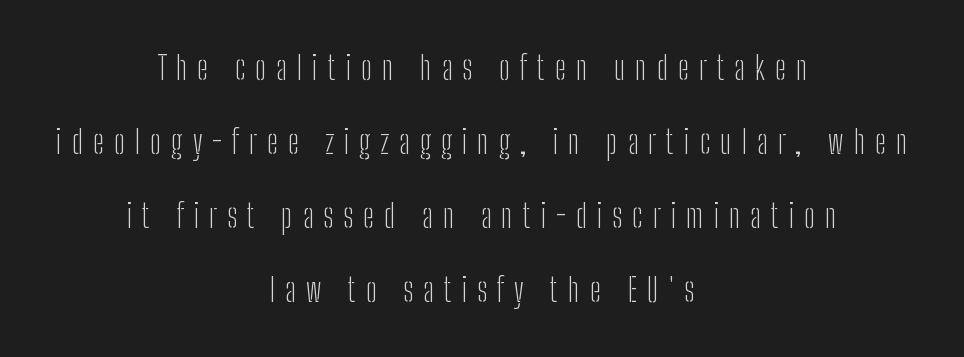
{"serif": "no", "italic": "no", "bold": "no", "weight": "light", "width": "condensed", "stroke_contrast": "low", "x_height": "medium", "monospaced": "no", "underline": "no", "align": "center", "line_spacing": "loose", "line_spacing_ratio": 2.24, "letter_spacing": "wide", "letter_spacing_em": 0.3, "glyph_px": 33}
